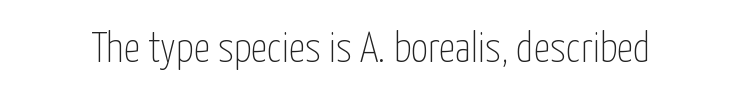
Italic: no, the glyphs are upright roman. Any mark beneath the type? The region is blank. Words appear dense and cohesive because spacing is normal. To sum up the face: it is a sans, with no serifs. This sample has the flowing, uneven cadence of proportional lettering. Is the type heavy? It reads as light-to-regular instead.
